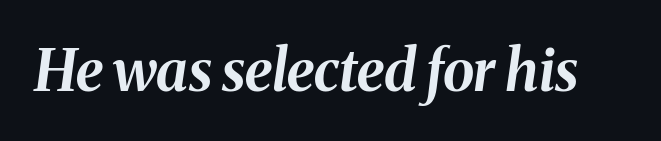
{"italic": "yes", "lean": "right", "slant_degrees": 8, "bold": "yes", "weight": "bold", "width": "normal", "stroke_contrast": "medium", "x_height": "medium", "monospaced": "no", "underline": "no", "letter_spacing": "normal", "letter_spacing_em": 0.0, "glyph_px": 57}
